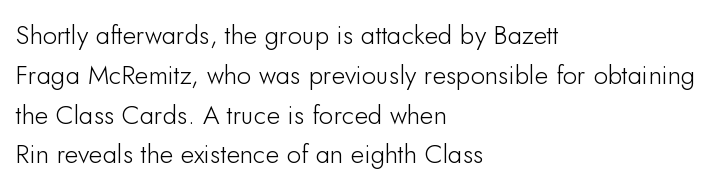
Q: Is the text italic (slanted)? A: No, it is upright.
Q: Is the text underlined? A: No.
Q: How is the paragraph aligned? A: Left-aligned.
Q: Is the spacing between letters normal or unusually wide? A: Normal.
Q: Is the spacing between lines tight, normal or loose? A: Normal.
